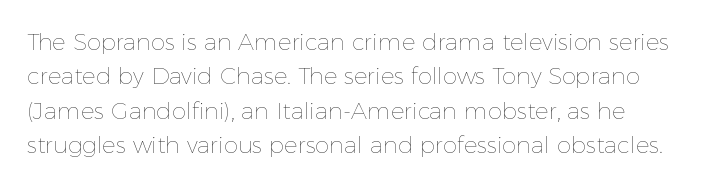
The image shows 23 px text type, upright; set normal line spacing (1.49x), normal letter spacing, not underlined.
